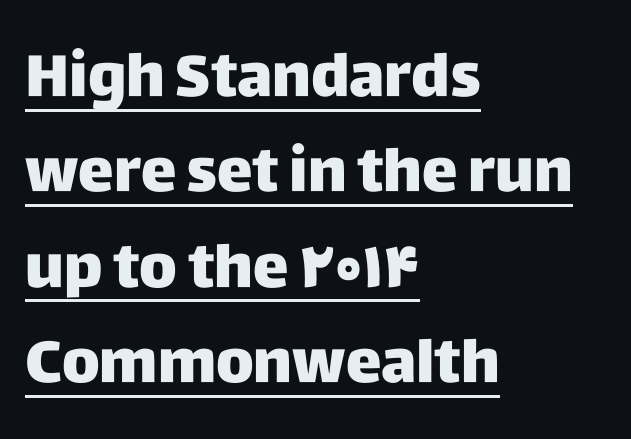
The image shows 60 px sans-serif type, upright; set left-aligned, normal line spacing (1.59x), normal letter spacing, underlined; low stroke contrast and a large x-height.
